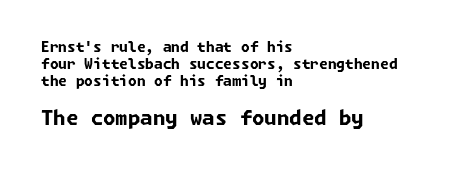
If you squint, the bottom block still reads clearly — it's the larger of the two. The passage is arranged the way most books set body copy — flush left. The face used here is rendered with its standard letterfit. Its strokes are broad and dark, the hallmark of bold type.
